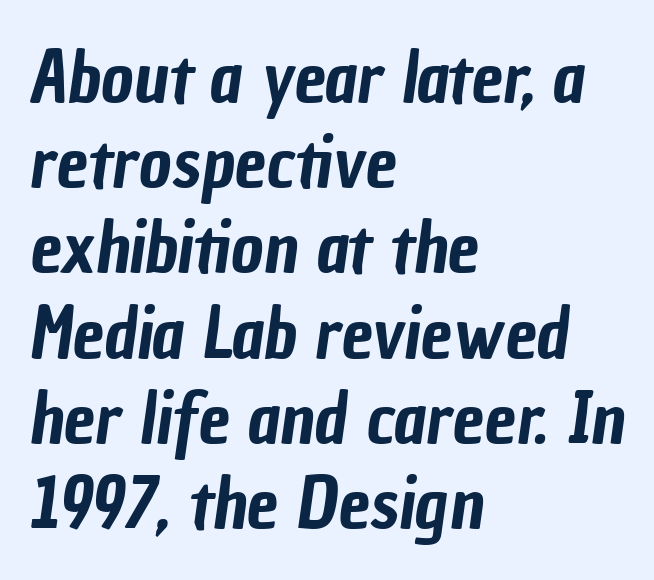
Is this a fixed-width face? No — the glyphs have proportional, varying widths. There is no visible air inserted between adjacent glyphs. The space beneath each line is pristine and unruled. The lines are quadded left. Stroke terminals: plain, sans-serif.
